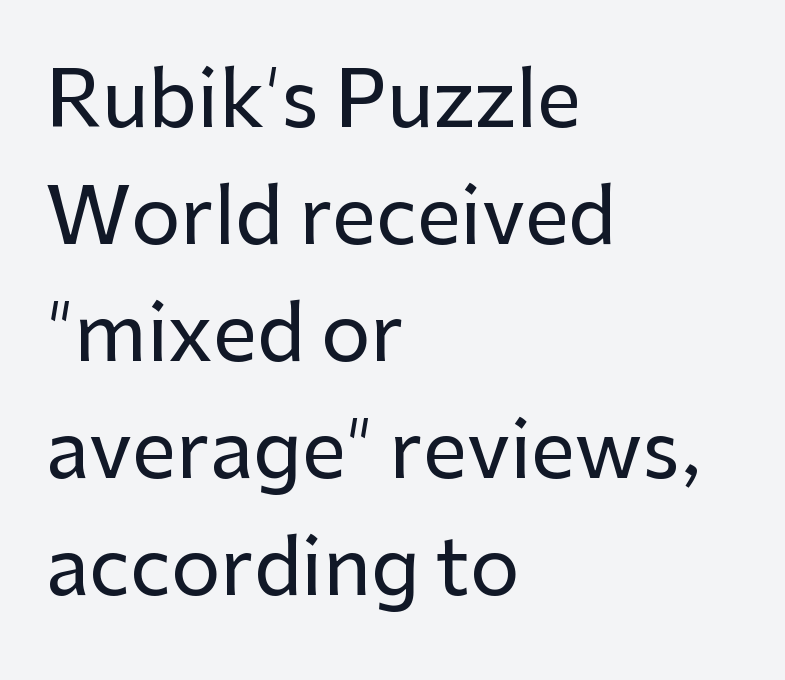
{"serif": "no", "italic": "no", "width": "normal", "stroke_contrast": "low", "x_height": "medium", "monospaced": "no", "underline": "no", "align": "left", "line_spacing": "normal", "line_spacing_ratio": 1.5, "letter_spacing": "normal", "letter_spacing_em": 0.0, "glyph_px": 78}
